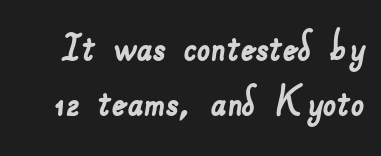
Proportional: the letters do not fall into vertical columns. Rule under the text: the space is simply empty. This rendering leaves character spacing at its baseline value. The characters display no serif detailing; their extremities are plain. Is there much room between lines? No — they nearly touch.
